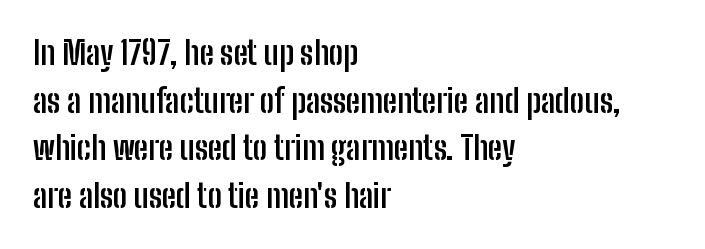
The image shows 32 px semibold, condensed sans-serif type, upright; set left-aligned, normal line spacing (1.49x), normal letter spacing, not underlined; low stroke contrast and a medium x-height.
